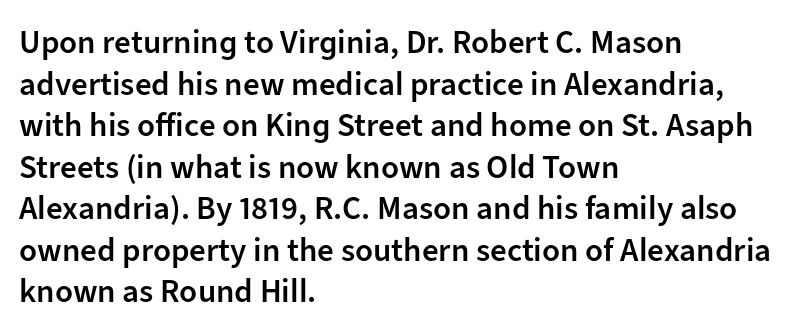
Characters remain perfectly vertical along every line. Inter-character spacing is left at the font's built-in metrics. Regarding leading, the lines here are spaced in the standard way. To sum up the face: it is a sans, with no serifs. Looks like regular typesetting: each glyph gets only the width it needs.
